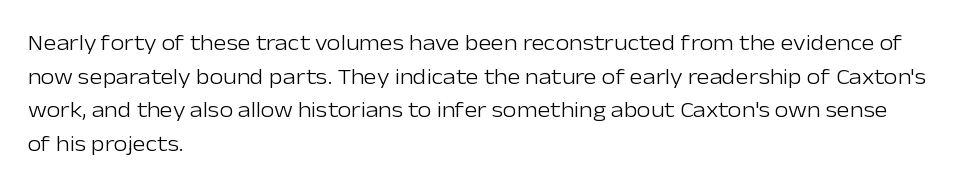
The image shows 22 px text type, upright; set left-aligned, normal line spacing (1.53x), normal letter spacing, not underlined.
